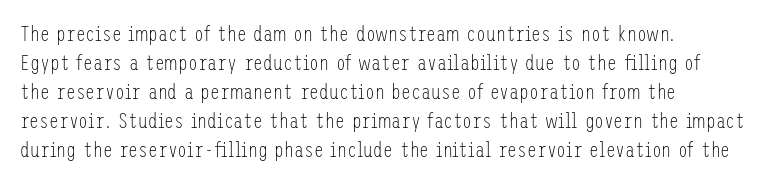
Q: Is the text bold? A: No.
Q: Is the text italic (slanted)? A: No, it is upright.
Q: Is the text underlined? A: No.
Q: How is the paragraph aligned? A: Left-aligned.
Q: Is the spacing between letters normal or unusually wide? A: Normal.
Q: Is the spacing between lines tight, normal or loose? A: Normal.
